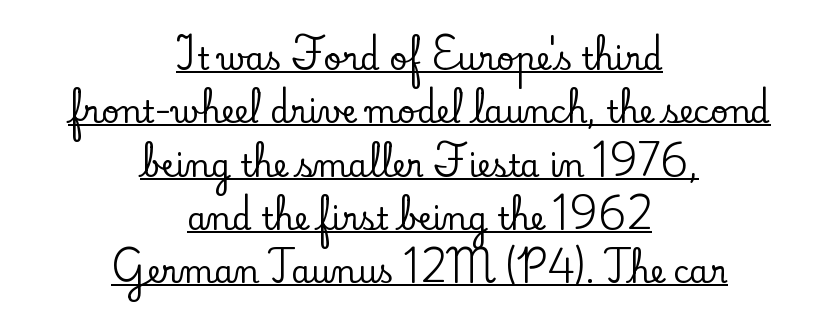
The string is rendered with underlining switched on. Horizontally, the lines are justified to the midpoint only. Here the designer chose a conventional face with non-uniform glyph widths. Do the letters lean? They stand straight. The letters carry serifs — small finishing strokes at the ends of their stems.
